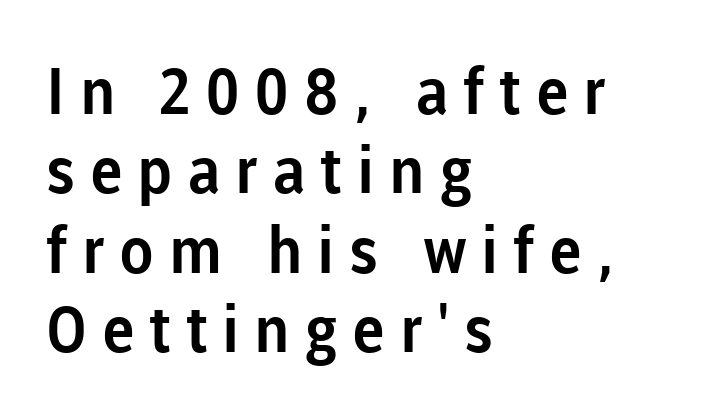
The specimen omits any rule beneath the text block's lines. Looks like regular typesetting: each glyph gets only the width it needs. Examine the stroke ends and you'll find no serifs. The paragraph has a hard left edge and a soft right edge. Do the letters lean? They stand straight. Observe the wide spacing: letters keep a clear distance from each other.
